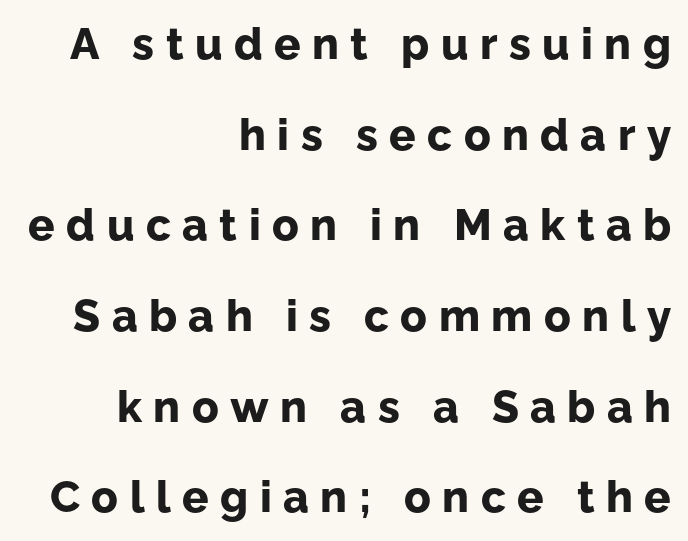
In terms of letterspacing, this is a distinctly airy, spread setting. Here the designer chose a conventional face with non-uniform glyph widths. In terms of posture, this sample is upright. Beneath every word, the page is bare. How would I describe the line gaps? Wide and relaxed.
